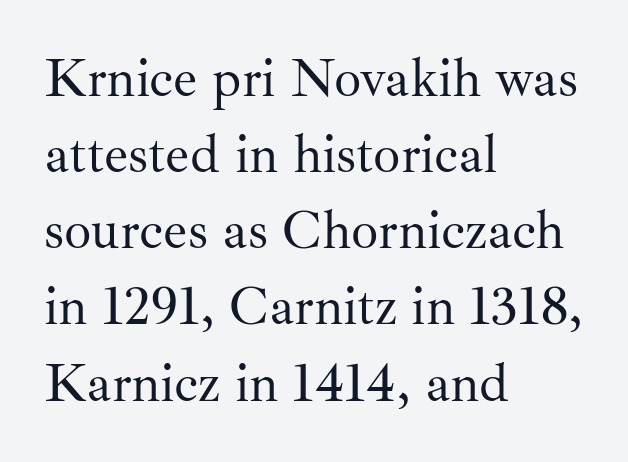
Layout note: lines flush left. Lines of text with bare space underneath. Think standard paragraph weight, or any step lighter than that. The type family on display is of the serif kind.
